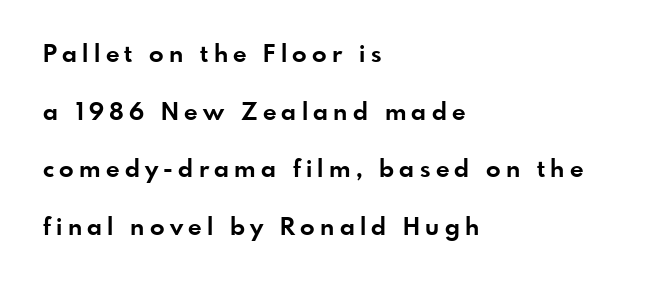
Substantial extra tracking has been applied to these lines. Typesetter's note: full bold, strokes at maximum text heaviness. Every row of glyphs begins at an identical x-position on the left. Interline gaps are noticeably wide in this sample.
